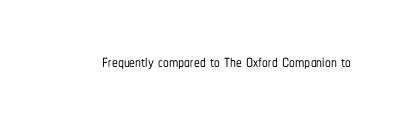
Each word holds together tightly as a unit, with standard inter-letter gaps. Posture: upright roman. The specimen omits any rule beneath the text block's lines.
